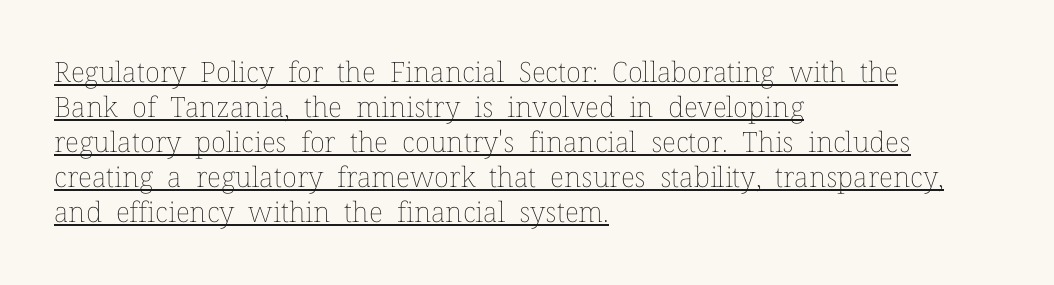
Q: Is the text bold? A: No.
Q: Is the text italic (slanted)? A: No, it is upright.
Q: Is the text underlined? A: Yes.
Q: How is the paragraph aligned? A: Left-aligned.
Q: Is the spacing between letters normal or unusually wide? A: Normal.
Q: Is the spacing between lines tight, normal or loose? A: Normal.
Q: Width (condensed, normal, or wide)? A: Normal.
Q: Stroke contrast? A: Low.
Q: x-height? A: Medium.
Q: Monospaced? A: No.
